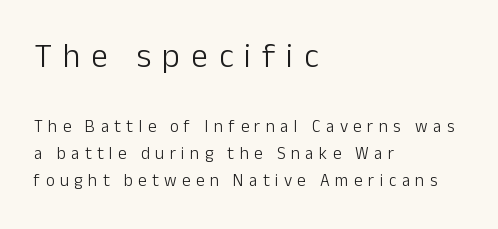
The image shows 34 px light sans-serif type, upright; set left-aligned, normal line spacing (1.58x), unusually wide letter spacing (+0.32 em), not underlined; the first (top) block is 2.0x larger; low stroke contrast and a medium x-height.
